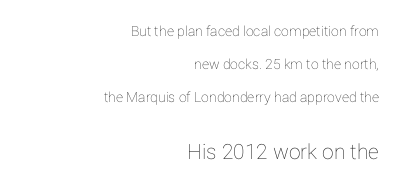
The image shows 21 px text type, upright; set right-aligned, loose line spacing (2.37x), normal letter spacing, not underlined; the second (bottom) block is 1.5x larger.
